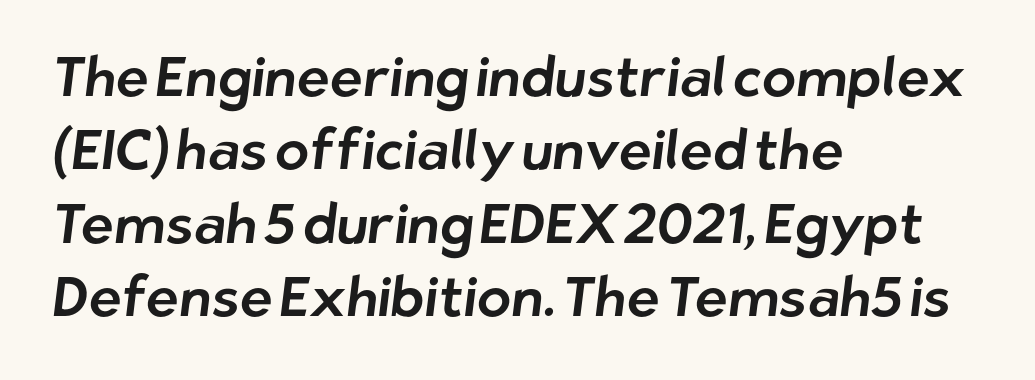
The rendering keeps characters at their native spacing. I'd call this a sans setting — the letters go barefoot. These lines sit exactly where default settings would place them. A clean baseline with only descenders dipping below it.
